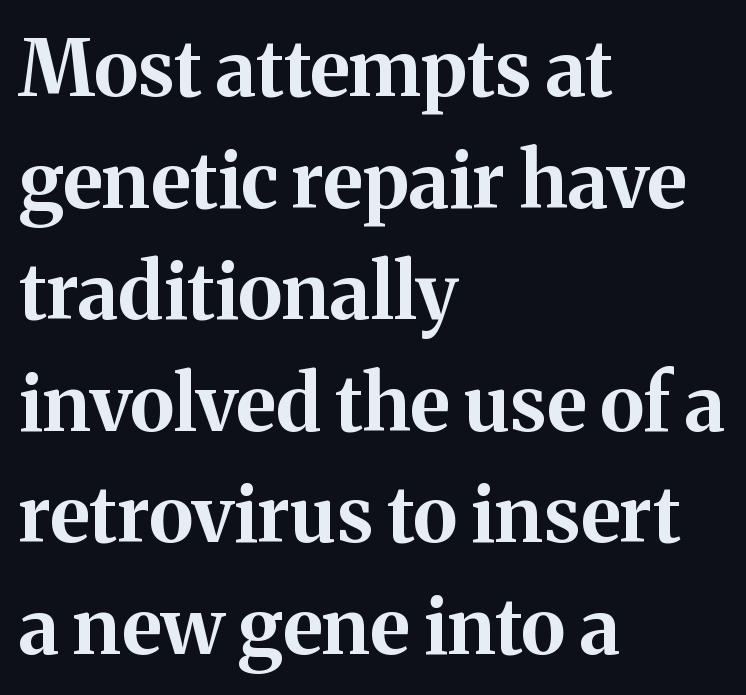
Q: Is the text bold? A: Yes.
Q: Is the text italic (slanted)? A: No, it is upright.
Q: Is the typeface a serif or a sans-serif typeface? A: Serif.
Q: Is the text underlined? A: No.
Q: How is the paragraph aligned? A: Left-aligned.
Q: Is the spacing between letters normal or unusually wide? A: Normal.
Q: Is the spacing between lines tight, normal or loose? A: Normal.
Q: Width (condensed, normal, or wide)? A: Normal.
Q: Stroke contrast? A: Medium.
Q: x-height? A: Medium.
Q: Monospaced? A: No.
